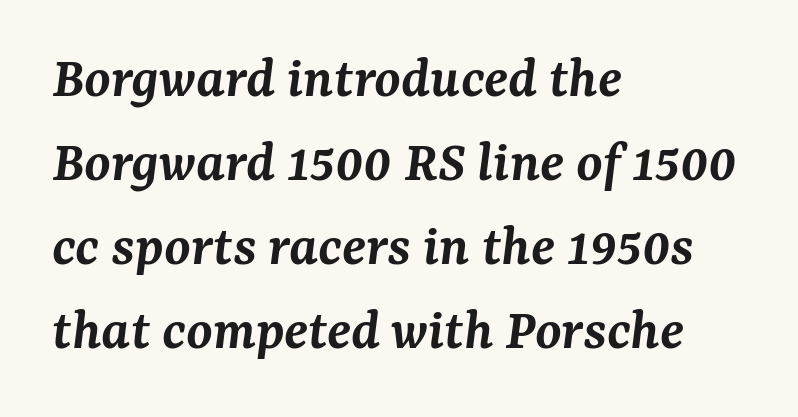
These lines are set flush left with a ragged right edge. The gap between lines stays unmarked. Type style note: has serifs. Standard letterfit; no display-style spreading of the glyphs.
